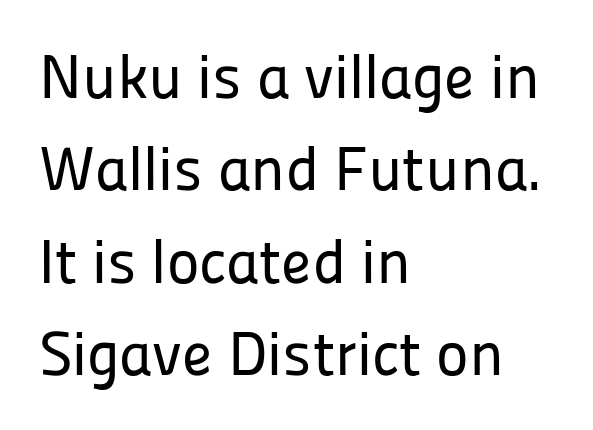
Q: Is the text italic (slanted)? A: No, it is upright.
Q: Is the typeface a serif or a sans-serif typeface? A: Sans-serif.
Q: Is the text underlined? A: No.
Q: How is the paragraph aligned? A: Left-aligned.
Q: Is the spacing between letters normal or unusually wide? A: Normal.
Q: Is the spacing between lines tight, normal or loose? A: Normal.
Q: Width (condensed, normal, or wide)? A: Normal.
Q: Stroke contrast? A: Low.
Q: x-height? A: Medium.
Q: Monospaced? A: No.
